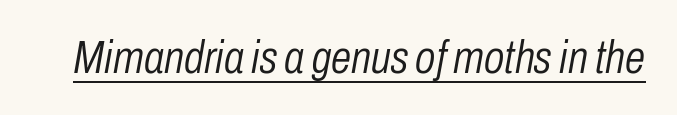
The image shows 46 px light, condensed type, italic (leaning right); set normal letter spacing, underlined; low stroke contrast and a medium x-height.
